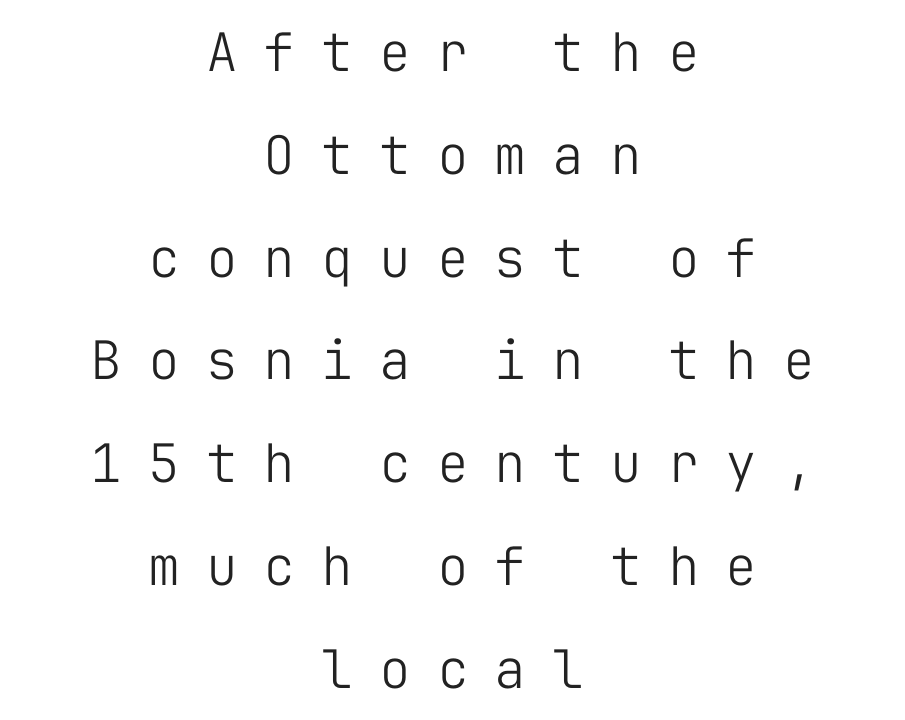
{"serif": "no", "italic": "no", "bold": "no", "weight": "light", "width": "normal", "stroke_contrast": "low", "x_height": "medium", "monospaced": "yes", "underline": "no", "align": "center", "line_spacing": "loose", "line_spacing_ratio": 1.94, "letter_spacing": "wide", "letter_spacing_em": 0.49, "glyph_px": 53}
